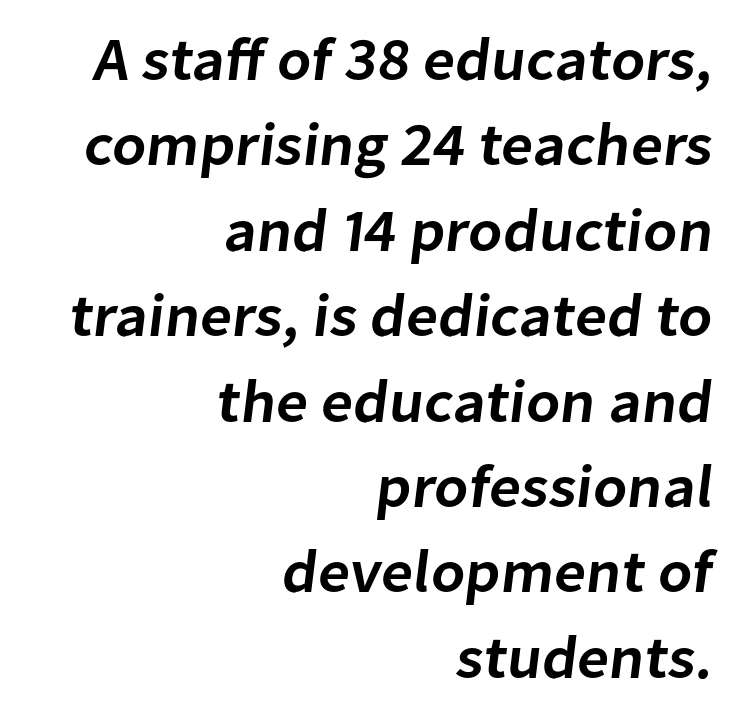
The image shows 61 px semibold sans-serif type; set right-aligned, normal line spacing (1.4x), normal letter spacing, not underlined; low stroke contrast and a medium x-height.
